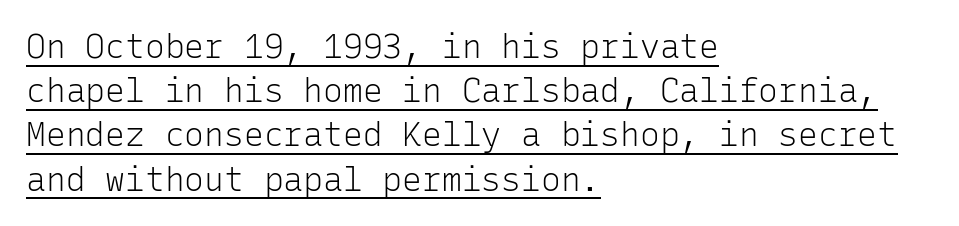
{"serif": "no", "italic": "no", "bold": "no", "weight": "light", "width": "normal", "stroke_contrast": "low", "x_height": "medium", "monospaced": "yes", "underline": "yes", "align": "left", "line_spacing": "normal", "line_spacing_ratio": 1.34, "letter_spacing": "normal", "letter_spacing_em": 0.0, "glyph_px": 33}
